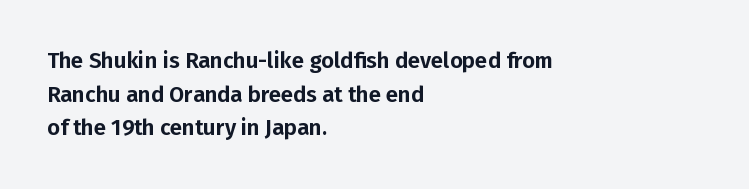
The image shows 22 px text type, upright; set left-aligned, normal line spacing (1.53x), normal letter spacing, not underlined.
